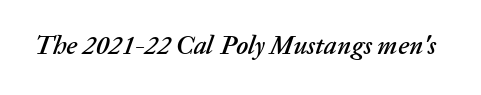
The image shows 26 px text type, italic (leaning right); set normal letter spacing, not underlined.
